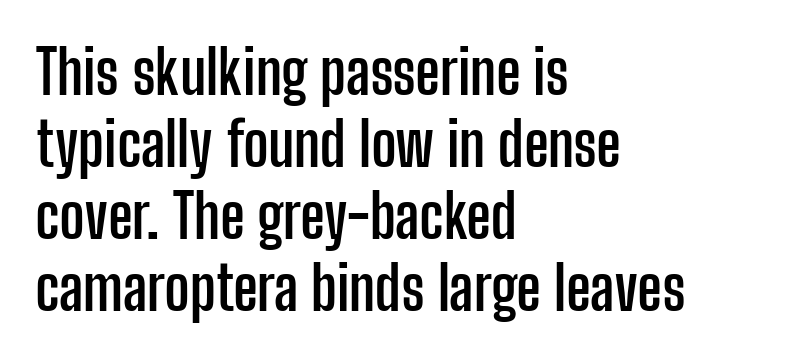
Q: Is the text bold? A: Yes.
Q: Is the text italic (slanted)? A: No, it is upright.
Q: Is the typeface a serif or a sans-serif typeface? A: Sans-serif.
Q: Is the text underlined? A: No.
Q: How is the paragraph aligned? A: Left-aligned.
Q: Is the spacing between letters normal or unusually wide? A: Normal.
Q: Width (condensed, normal, or wide)? A: Condensed.
Q: Stroke contrast? A: Low.
Q: x-height? A: Medium.
Q: Monospaced? A: No.
